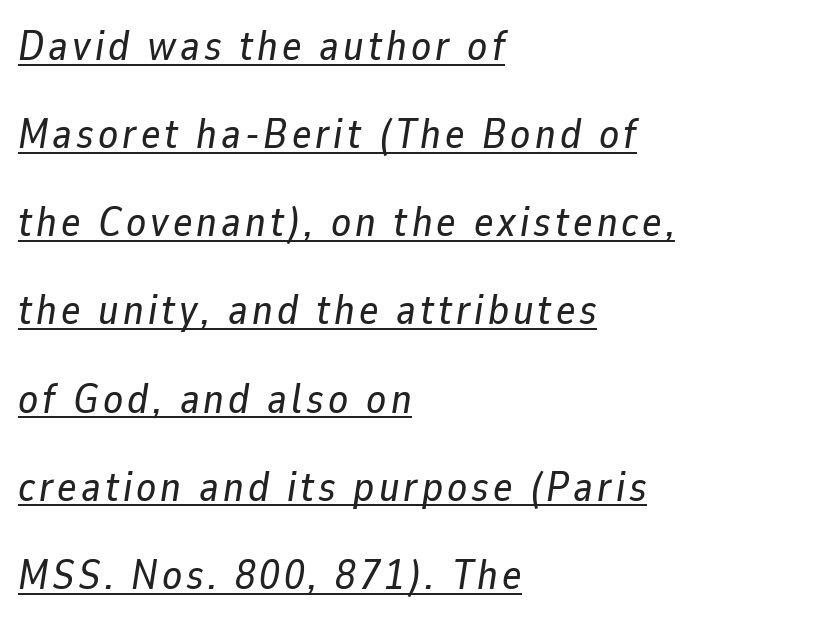
Looking at the ascenders, they clearly lean. Whoever set this chose breathing room over compactness in the vertical rhythm. Underlined type. Line starts are locked; line ends wander. Think of a printed novel: that variable character pitch is what you see here.
